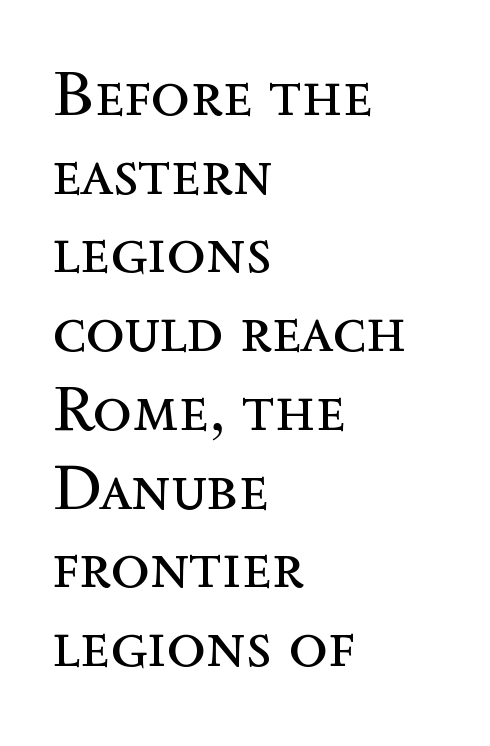
{"italic": "no", "bold": "no", "weight": "regular", "width": "normal", "x_height": "medium", "monospaced": "no", "underline": "no", "align": "left", "line_spacing_ratio": 1.23, "letter_spacing": "normal", "letter_spacing_em": 0.0, "glyph_px": 64}
